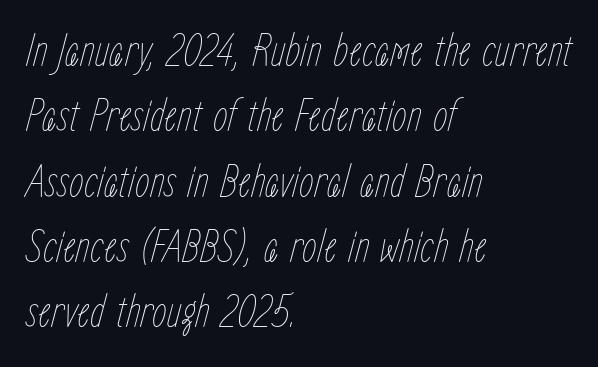
The image shows 47 px thin, condensed type, italic (leaning right); set left-aligned, normal line spacing (1.39x), normal letter spacing, not underlined; low stroke contrast and a medium x-height.
